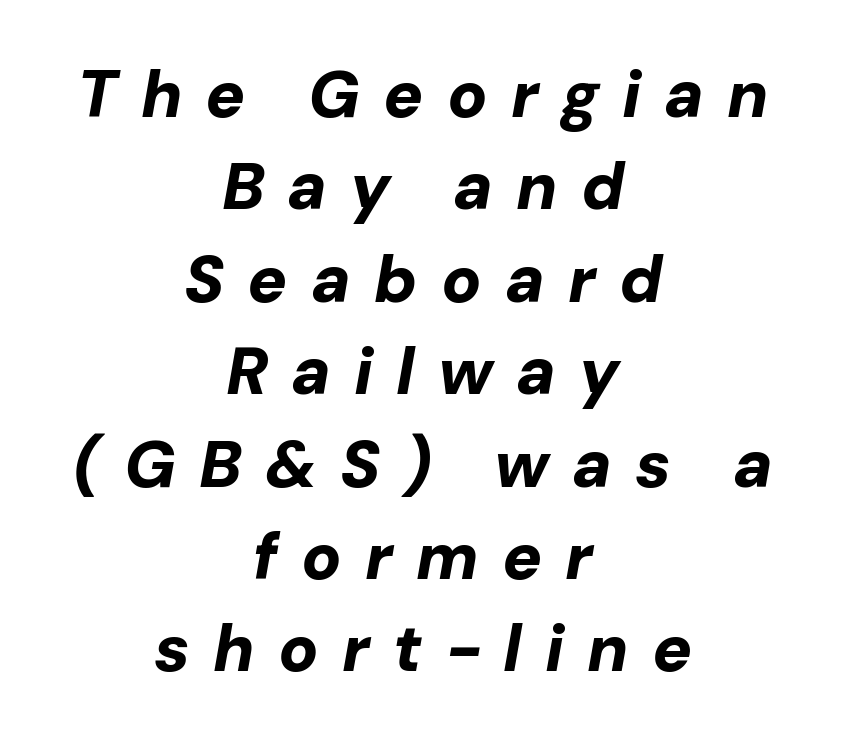
The image shows 66 px bold type, italic (leaning right); set centered, normal line spacing (1.4x), unusually wide letter spacing (+0.35 em), not underlined; low stroke contrast and a medium x-height.
